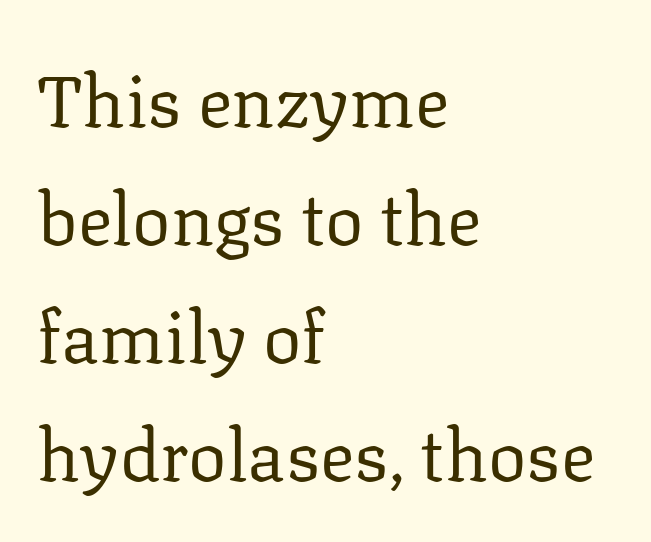
Interline gaps are of average width in this sample. Font category for this specimen: serif. Varying glyph widths throughout — classic text-font behaviour. The font is comparable to plain body text, perhaps lighter. Has an underline been added? It has not. Look at the tracking — it's just the regular setting, nothing added.
